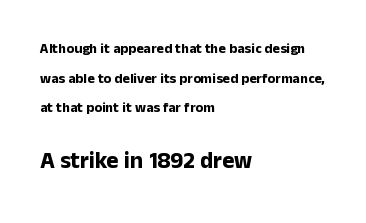
The image shows 23 px bold type, upright; set left-aligned, loose line spacing (2.11x), normal letter spacing, not underlined; the second (bottom) block is 1.64x larger.
